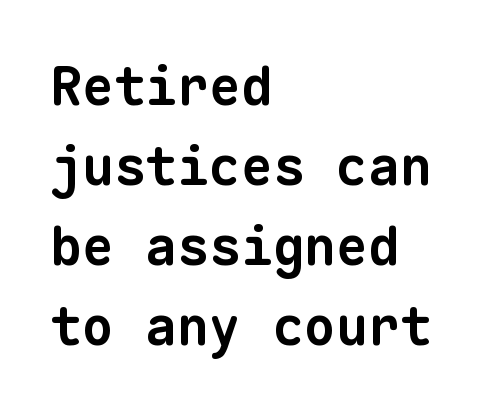
There is no visible air inserted between adjacent glyphs. You could count columns in this text — the font is strictly monospaced. This sample is left-justified, so line endings fall wherever the words run out. The lines sit at an ordinary, default distance from one another. Letters rest on an invisible, unmarked baseline.
